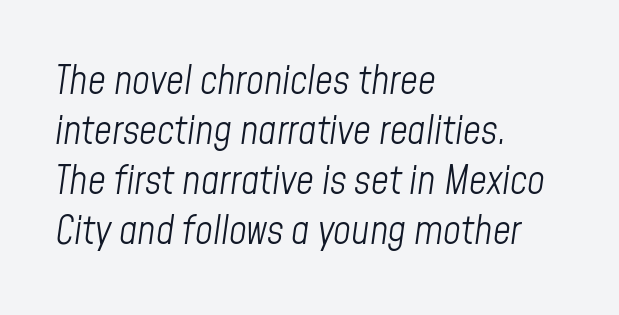
{"italic": "yes", "lean": "right", "slant_degrees": 8, "bold": "no", "weight": "light", "width": "condensed", "stroke_contrast": "low", "x_height": "medium", "monospaced": "no", "underline": "no", "align": "left", "line_spacing": "normal", "line_spacing_ratio": 1.28, "letter_spacing": "normal", "letter_spacing_em": 0.0, "glyph_px": 39}
